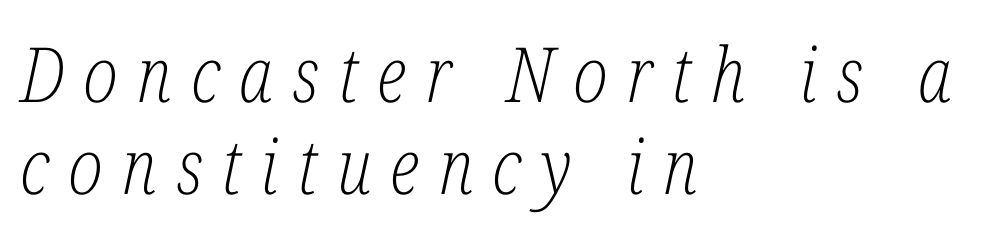
Q: Is the text bold? A: No.
Q: Is the text italic (slanted)? A: Yes, it leans right by about 12 degrees.
Q: Is the typeface a serif or a sans-serif typeface? A: Serif.
Q: Is the text underlined? A: No.
Q: How is the paragraph aligned? A: Left-aligned.
Q: Is the spacing between letters normal or unusually wide? A: Unusually wide.
Q: Width (condensed, normal, or wide)? A: Condensed.
Q: Stroke contrast? A: Low.
Q: x-height? A: Medium.
Q: Monospaced? A: No.
